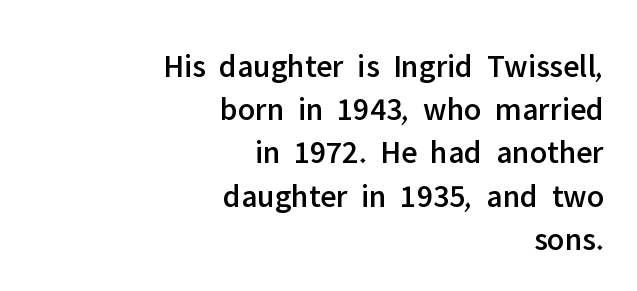
Q: Is the text italic (slanted)? A: No, it is upright.
Q: Is the typeface a serif or a sans-serif typeface? A: Sans-serif.
Q: Is the text underlined? A: No.
Q: How is the paragraph aligned? A: Right-aligned.
Q: Is the spacing between letters normal or unusually wide? A: Normal.
Q: Is the spacing between lines tight, normal or loose? A: Normal.
Q: Width (condensed, normal, or wide)? A: Normal.
Q: Stroke contrast? A: Low.
Q: x-height? A: Medium.
Q: Monospaced? A: No.
